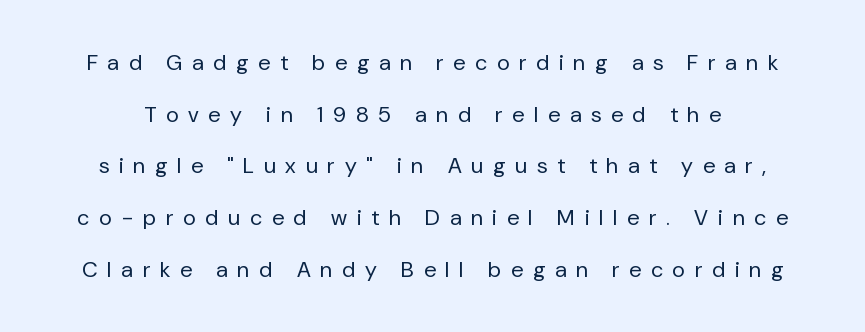
{"italic": "no", "bold": "no", "underline": "no", "line_spacing": "loose", "line_spacing_ratio": 2.35, "letter_spacing": "wide", "letter_spacing_em": 0.45, "glyph_px": 22}
